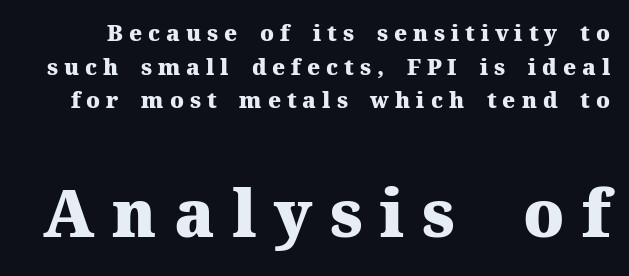
{"serif": "yes", "italic": "no", "bold": "yes", "weight": "heavy", "width": "normal", "stroke_contrast": "medium", "x_height": "medium", "monospaced": "no", "underline": "no", "line_spacing": "normal", "line_spacing_ratio": 1.53, "letter_spacing": "wide", "letter_spacing_em": 0.27, "larger_block": "second", "size_ratio": 2.95, "glyph_px": 65}
